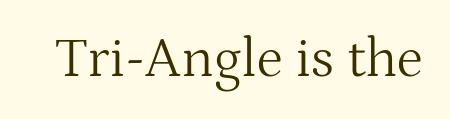
Q: Is the text bold? A: No.
Q: Is the text italic (slanted)? A: No, it is upright.
Q: Is the typeface a serif or a sans-serif typeface? A: Serif.
Q: Is the text underlined? A: No.
Q: Is the spacing between letters normal or unusually wide? A: Normal.
Q: Width (condensed, normal, or wide)? A: Normal.
Q: Stroke contrast? A: Medium.
Q: x-height? A: Medium.
Q: Monospaced? A: No.
